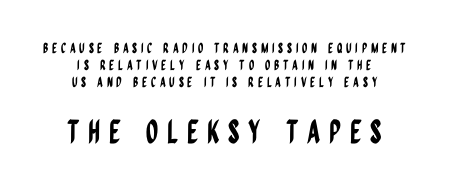
The image shows 32 px condensed sans-serif type, upright; set centered, line spacing 1.21x, unusually wide letter spacing (+0.26 em), not underlined; the second (bottom) block is 2.29x larger; low stroke contrast and a large x-height.
